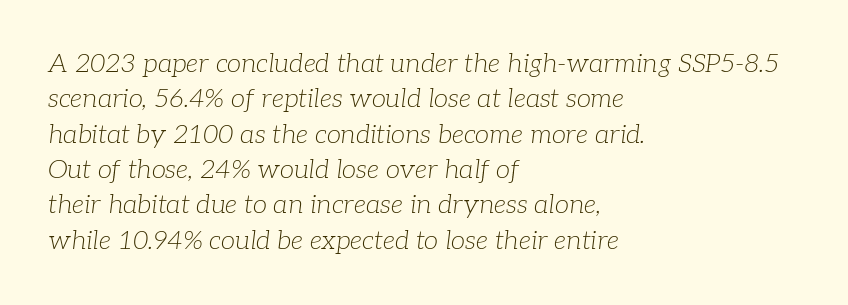
{"italic": "yes", "lean": "right", "slant_degrees": 7, "bold": "no", "underline": "no", "align": "left", "line_spacing": "normal", "line_spacing_ratio": 1.36, "letter_spacing": "normal", "letter_spacing_em": 0.0, "glyph_px": 26}
